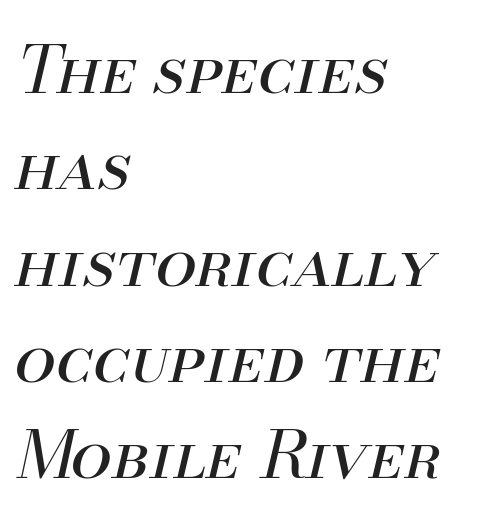
These lines are set flush left with a ragged right edge. These lines are rendered in a variable-pitch font. Is the stroke heavy? The answer is a plain regular-or-lighter. Horizontal bands of white between lines are of average thickness. Just letters on the line, the space beneath them empty.
